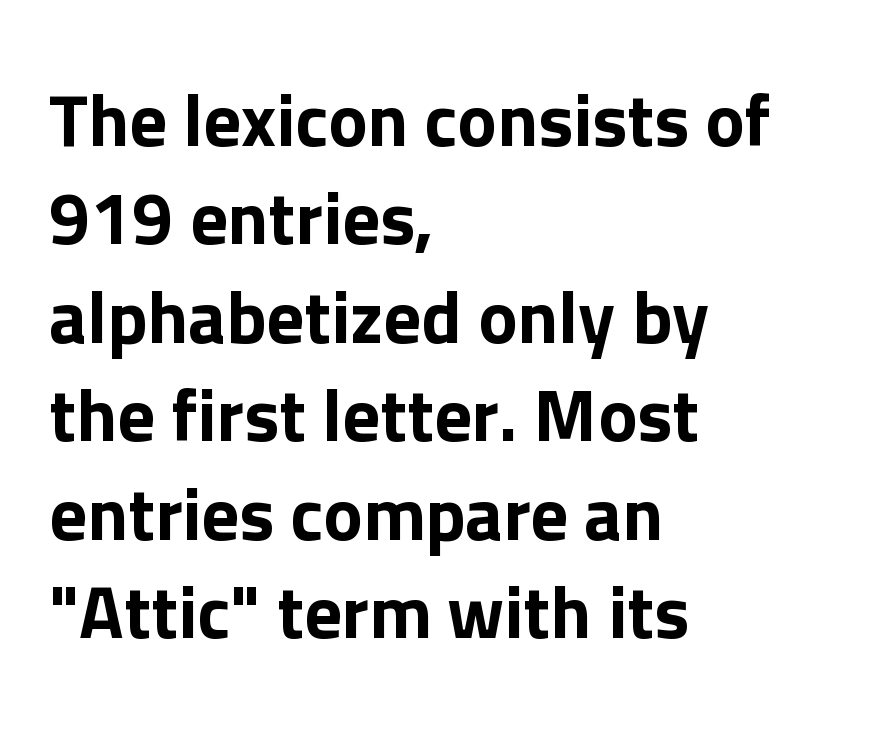
{"serif": "no", "italic": "no", "width": "normal", "stroke_contrast": "low", "x_height": "medium", "monospaced": "no", "underline": "no", "align": "left", "line_spacing": "normal", "line_spacing_ratio": 1.33, "letter_spacing": "normal", "letter_spacing_em": 0.0, "glyph_px": 74}
